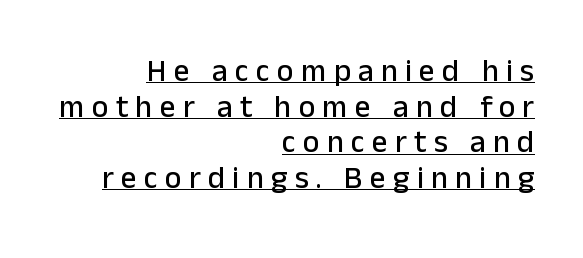
Q: Is the text italic (slanted)? A: No, it is upright.
Q: Is the typeface a serif or a sans-serif typeface? A: Sans-serif.
Q: Is the text underlined? A: Yes.
Q: How is the paragraph aligned? A: Right-aligned.
Q: Is the spacing between letters normal or unusually wide? A: Unusually wide.
Q: Is the spacing between lines tight, normal or loose? A: Tight.
Q: Width (condensed, normal, or wide)? A: Normal.
Q: Stroke contrast? A: Low.
Q: x-height? A: Medium.
Q: Monospaced? A: No.
